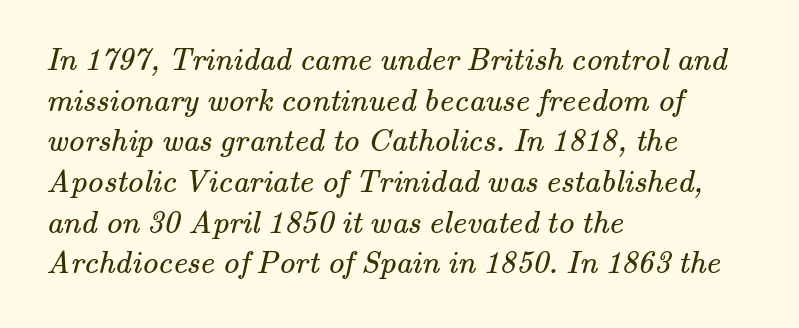
The image shows 32 px regular-weight serif type; set left-aligned, normal line spacing (1.27x), normal letter spacing, not underlined; medium stroke contrast and a small x-height.
